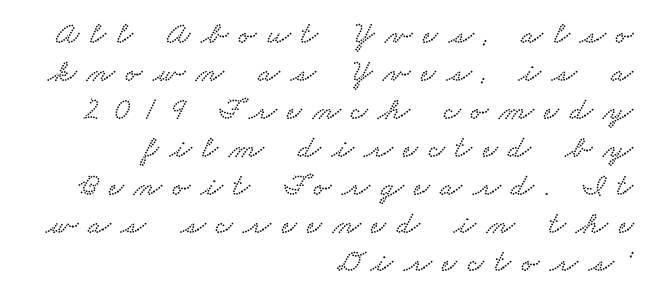
Q: Is the typeface a serif or a sans-serif typeface? A: Serif.
Q: Is the text underlined? A: No.
Q: How is the paragraph aligned? A: Right-aligned.
Q: Is the spacing between letters normal or unusually wide? A: Unusually wide.
Q: Width (condensed, normal, or wide)? A: Wide.
Q: Stroke contrast? A: Low.
Q: x-height? A: Small.
Q: Monospaced? A: No.
